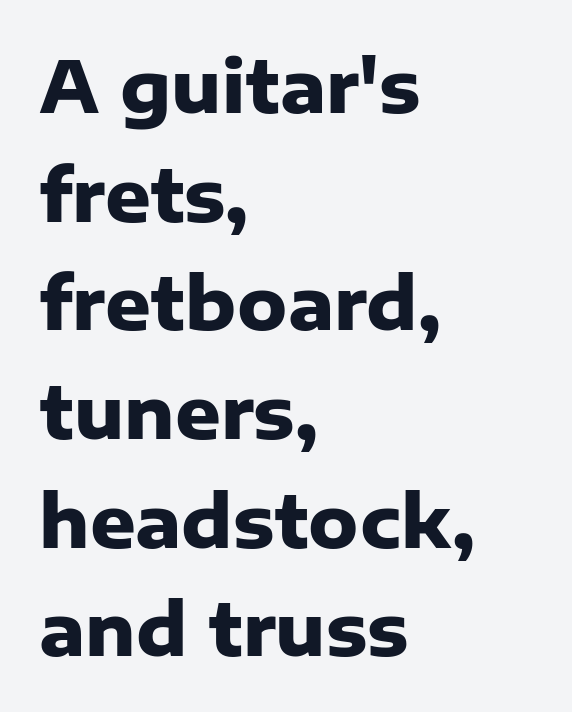
The rag falls on the right side of this text block. A typesetter would call this zero additional tracking. Is there any slant? The stems are plumb. Is this a sans? Yes — the strokes have no serifs. The rendering uses natural spacing where letterforms have individual widths.
